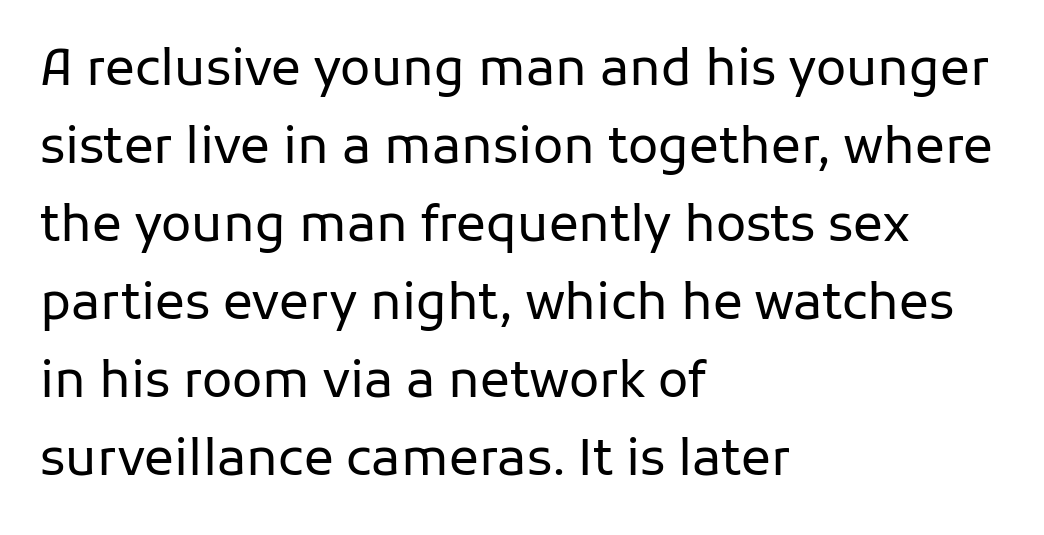
The image shows 50 px regular-weight sans-serif type, upright; set left-aligned, normal line spacing (1.56x), normal letter spacing, not underlined; low stroke contrast and a medium x-height.
